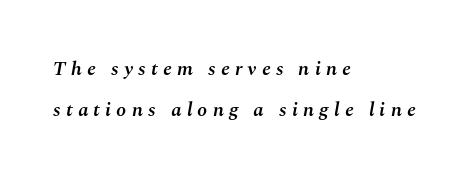
{"italic": "yes", "lean": "right", "slant_degrees": 10, "bold": "semi", "underline": "no", "align": "left", "line_spacing": "loose", "line_spacing_ratio": 2.07, "letter_spacing": "wide", "letter_spacing_em": 0.26, "glyph_px": 20}
